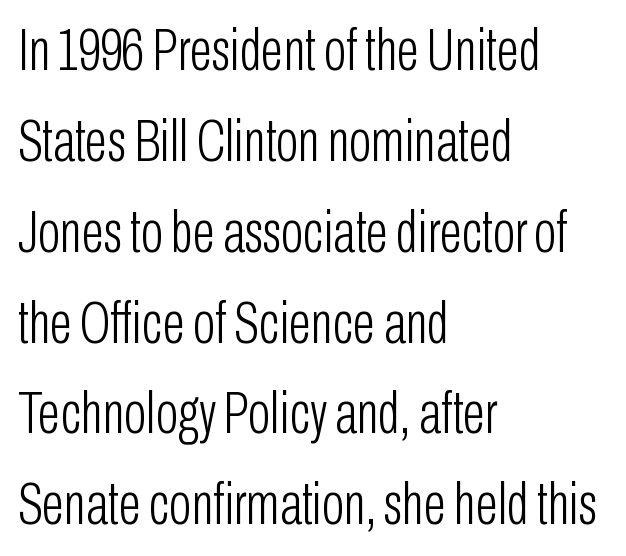
{"serif": "no", "italic": "no", "bold": "no", "weight": "light", "width": "condensed", "stroke_contrast": "low", "x_height": "medium", "monospaced": "no", "underline": "no", "align": "left", "line_spacing": "normal", "line_spacing_ratio": 1.54, "letter_spacing": "normal", "letter_spacing_em": 0.0, "glyph_px": 59}
